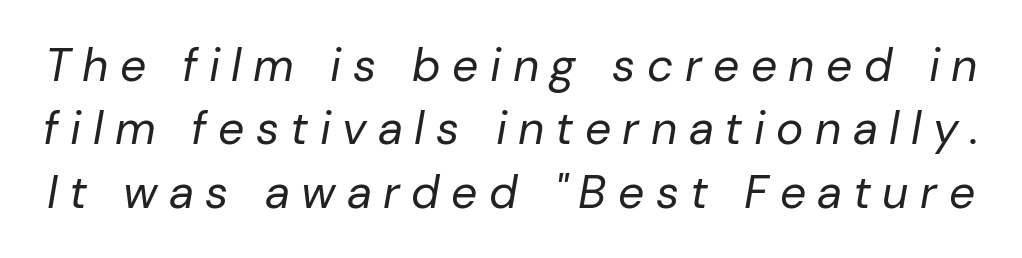
Q: Is the text bold? A: No.
Q: Is the text italic (slanted)? A: Yes, it leans right by about 10 degrees.
Q: Is the text underlined? A: No.
Q: Is the spacing between letters normal or unusually wide? A: Unusually wide.
Q: Is the spacing between lines tight, normal or loose? A: Normal.
Q: Width (condensed, normal, or wide)? A: Normal.
Q: Stroke contrast? A: Low.
Q: x-height? A: Medium.
Q: Monospaced? A: No.
